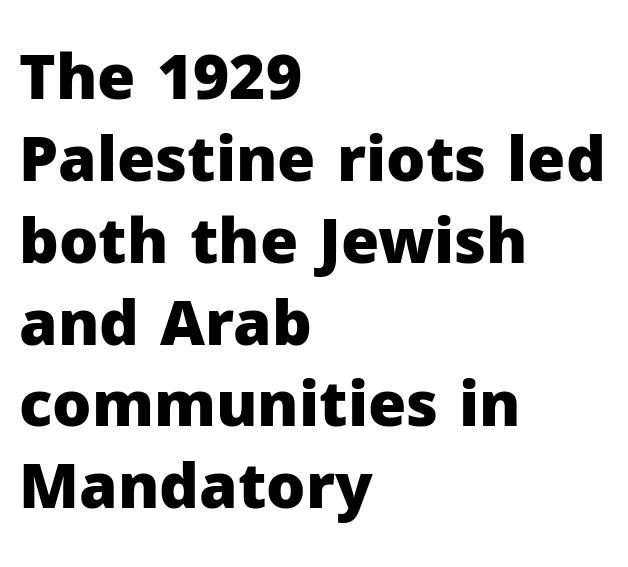
Q: Is the text bold? A: Yes.
Q: Is the text italic (slanted)? A: No, it is upright.
Q: Is the typeface a serif or a sans-serif typeface? A: Sans-serif.
Q: Is the text underlined? A: No.
Q: How is the paragraph aligned? A: Left-aligned.
Q: Is the spacing between letters normal or unusually wide? A: Normal.
Q: Is the spacing between lines tight, normal or loose? A: Normal.
Q: Width (condensed, normal, or wide)? A: Normal.
Q: Stroke contrast? A: Low.
Q: x-height? A: Medium.
Q: Monospaced? A: No.
